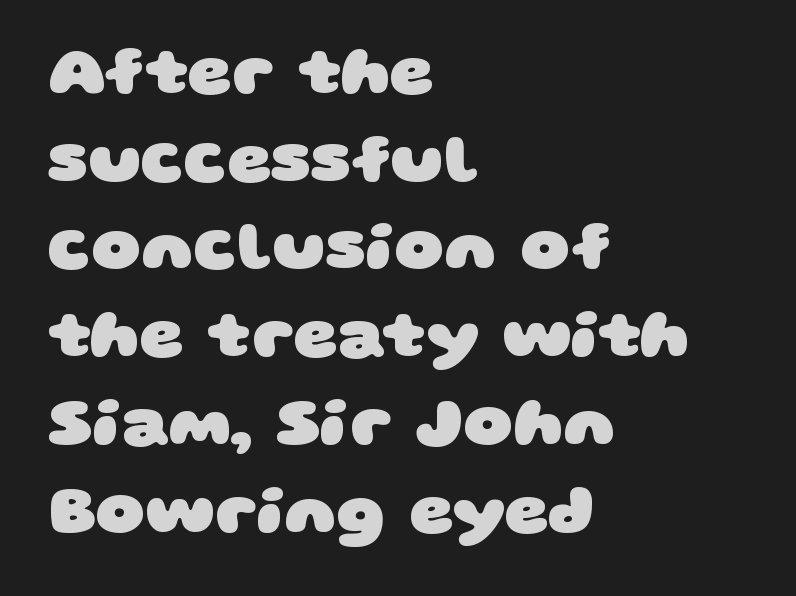
The image shows 68 px heavy, wide sans-serif type; set left-aligned, normal line spacing (1.29x), normal letter spacing, not underlined; low stroke contrast and a large x-height.
